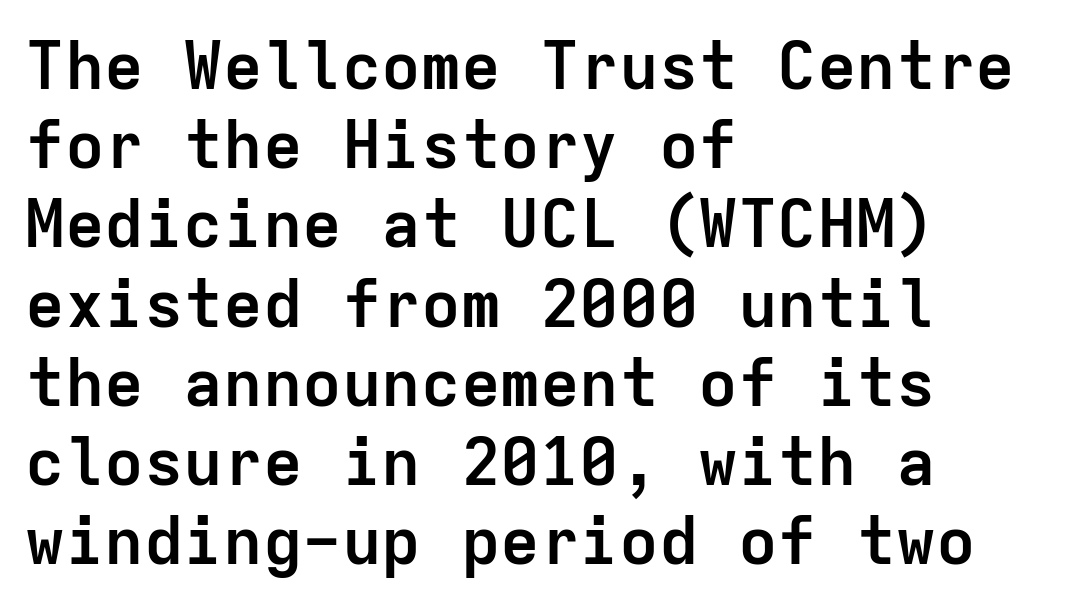
Q: Is the text bold? A: Yes.
Q: Is the text italic (slanted)? A: No, it is upright.
Q: Is the typeface a serif or a sans-serif typeface? A: Sans-serif.
Q: Is the text underlined? A: No.
Q: How is the paragraph aligned? A: Left-aligned.
Q: Is the spacing between letters normal or unusually wide? A: Normal.
Q: Width (condensed, normal, or wide)? A: Normal.
Q: Stroke contrast? A: Low.
Q: x-height? A: Medium.
Q: Monospaced? A: Yes.
